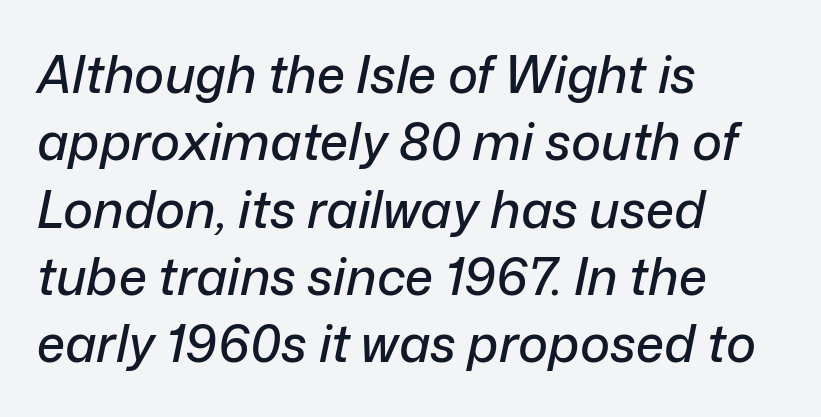
{"italic": "yes", "lean": "right", "slant_degrees": 12, "width": "normal", "stroke_contrast": "low", "x_height": "medium", "monospaced": "no", "underline": "no", "align": "left", "line_spacing": "normal", "line_spacing_ratio": 1.32, "letter_spacing": "normal", "letter_spacing_em": 0.0, "glyph_px": 51}
